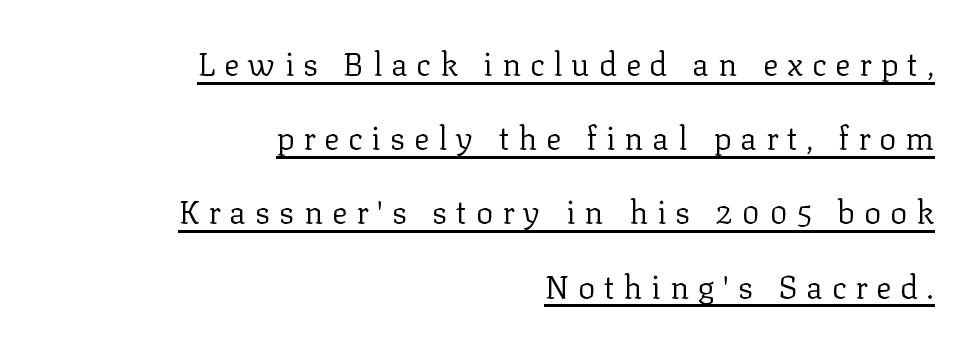
Q: Is the text bold? A: No.
Q: Is the text italic (slanted)? A: No, it is upright.
Q: Is the typeface a serif or a sans-serif typeface? A: Serif.
Q: Is the text underlined? A: Yes.
Q: How is the paragraph aligned? A: Right-aligned.
Q: Is the spacing between letters normal or unusually wide? A: Unusually wide.
Q: Is the spacing between lines tight, normal or loose? A: Loose.
Q: Width (condensed, normal, or wide)? A: Normal.
Q: Stroke contrast? A: Low.
Q: x-height? A: Medium.
Q: Monospaced? A: No.
